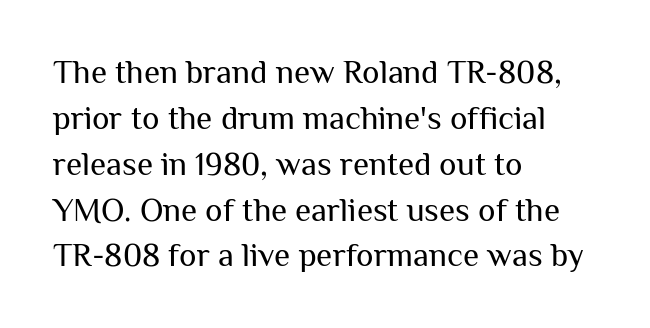
Q: Is the text bold? A: No.
Q: Is the text italic (slanted)? A: No, it is upright.
Q: Is the typeface a serif or a sans-serif typeface? A: Sans-serif.
Q: Is the text underlined? A: No.
Q: How is the paragraph aligned? A: Left-aligned.
Q: Is the spacing between letters normal or unusually wide? A: Normal.
Q: Is the spacing between lines tight, normal or loose? A: Normal.
Q: Width (condensed, normal, or wide)? A: Normal.
Q: Stroke contrast? A: Medium.
Q: x-height? A: Medium.
Q: Monospaced? A: No.
